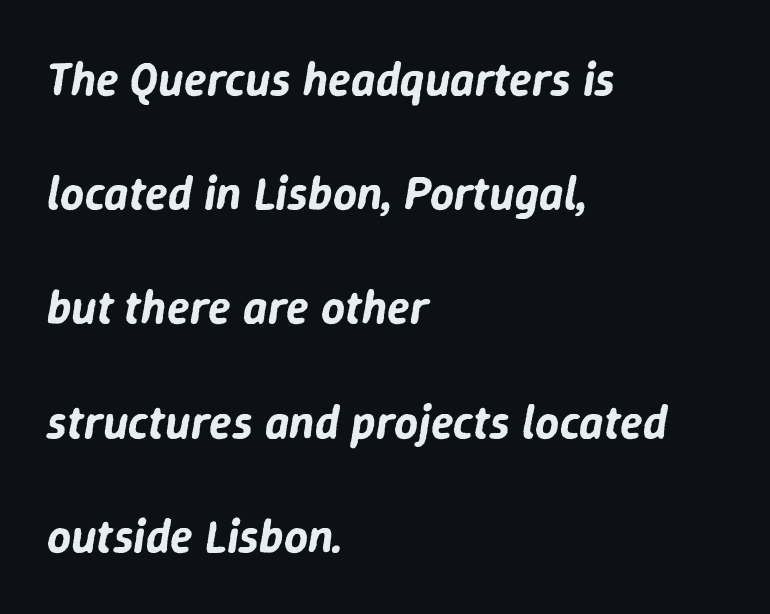
Q: Is the text italic (slanted)? A: Yes, it leans right by about 9 degrees.
Q: Is the text underlined? A: No.
Q: How is the paragraph aligned? A: Left-aligned.
Q: Is the spacing between letters normal or unusually wide? A: Normal.
Q: Is the spacing between lines tight, normal or loose? A: Loose.
Q: Width (condensed, normal, or wide)? A: Normal.
Q: Stroke contrast? A: Low.
Q: x-height? A: Medium.
Q: Monospaced? A: No.
